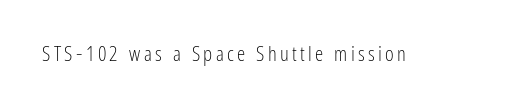
Q: Is the text bold? A: No.
Q: Is the text italic (slanted)? A: No, it is upright.
Q: Is the text underlined? A: No.
